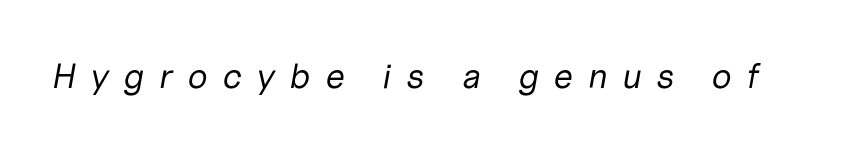
The image shows 35 px regular-weight type, italic (leaning right); set unusually wide letter spacing (+0.41 em), not underlined; low stroke contrast and a medium x-height.
